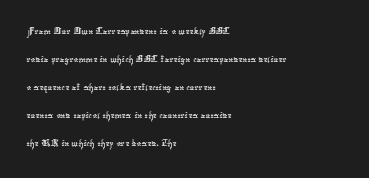
{"underline": "no", "align": "left", "line_spacing_ratio": 1.22, "letter_spacing": "normal", "letter_spacing_em": 0.0, "glyph_px": 23}
